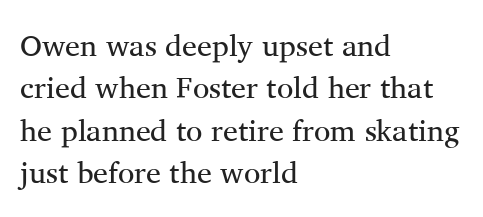
Q: Is the text bold? A: No.
Q: Is the text italic (slanted)? A: No, it is upright.
Q: Is the typeface a serif or a sans-serif typeface? A: Serif.
Q: Is the text underlined? A: No.
Q: How is the paragraph aligned? A: Left-aligned.
Q: Is the spacing between letters normal or unusually wide? A: Normal.
Q: Is the spacing between lines tight, normal or loose? A: Normal.
Q: Width (condensed, normal, or wide)? A: Normal.
Q: Stroke contrast? A: Medium.
Q: x-height? A: Medium.
Q: Monospaced? A: No.
